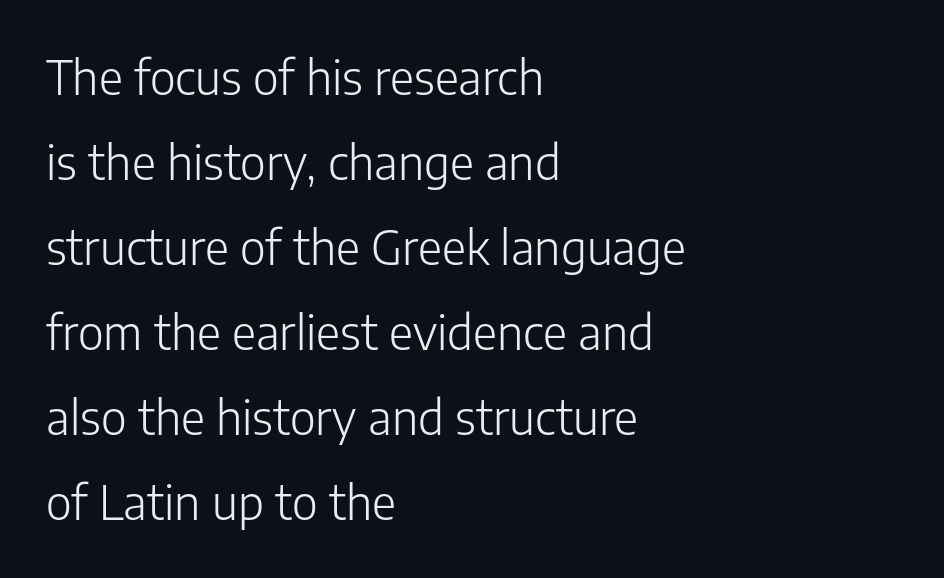
Tracking value appears to be zero — textbook default spacing. A typesetter would call this proportional, since set widths differ per character. A sans-serif font was chosen for this passage. The text block is weighted toward the left margin, trailing off unevenly rightward. Stem width sits at or under what a default text font uses. Underlining? Definitely not there.
